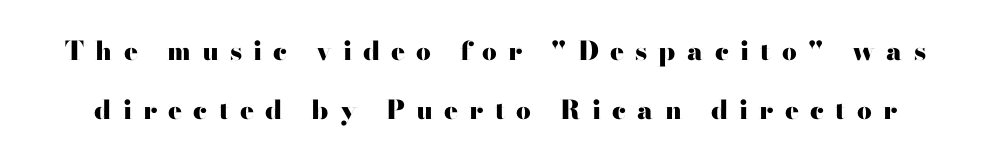
{"italic": "no", "bold": "yes", "underline": "no", "line_spacing": "loose", "line_spacing_ratio": 2.27, "letter_spacing": "wide", "letter_spacing_em": 0.43, "glyph_px": 26}
